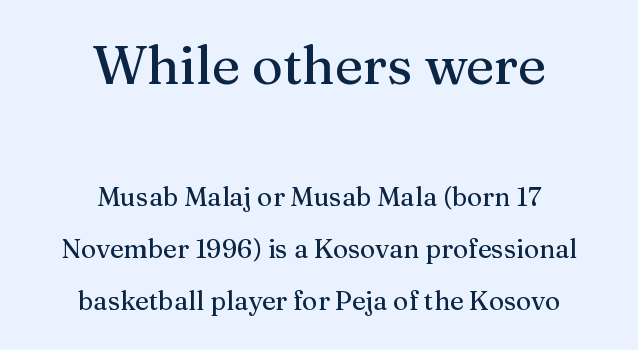
{"serif": "yes", "italic": "no", "width": "normal", "stroke_contrast": "medium", "x_height": "medium", "monospaced": "no", "underline": "no", "align": "center", "line_spacing": "loose", "line_spacing_ratio": 2.0, "letter_spacing": "normal", "letter_spacing_em": 0.0, "larger_block": "first", "size_ratio": 2.04, "glyph_px": 53}
